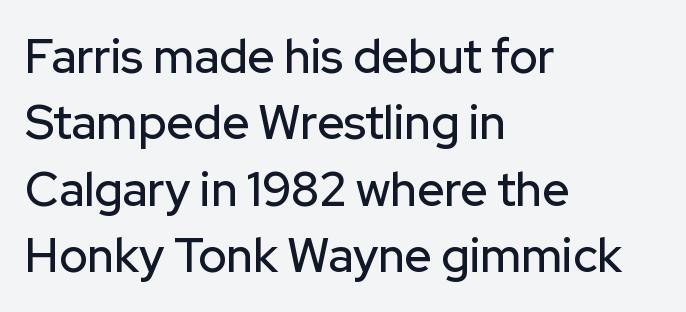
Q: Is the text italic (slanted)? A: No, it is upright.
Q: Is the typeface a serif or a sans-serif typeface? A: Sans-serif.
Q: Is the text underlined? A: No.
Q: How is the paragraph aligned? A: Left-aligned.
Q: Is the spacing between letters normal or unusually wide? A: Normal.
Q: Is the spacing between lines tight, normal or loose? A: Normal.
Q: Width (condensed, normal, or wide)? A: Normal.
Q: Stroke contrast? A: Low.
Q: x-height? A: Medium.
Q: Monospaced? A: No.
